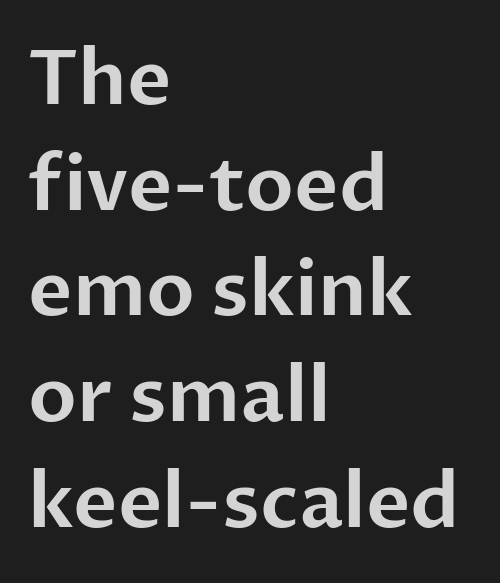
Q: Is the text italic (slanted)? A: No, it is upright.
Q: Is the typeface a serif or a sans-serif typeface? A: Sans-serif.
Q: Is the text underlined? A: No.
Q: How is the paragraph aligned? A: Left-aligned.
Q: Is the spacing between letters normal or unusually wide? A: Normal.
Q: Is the spacing between lines tight, normal or loose? A: Normal.
Q: Width (condensed, normal, or wide)? A: Normal.
Q: Stroke contrast? A: Low.
Q: x-height? A: Medium.
Q: Monospaced? A: No.
